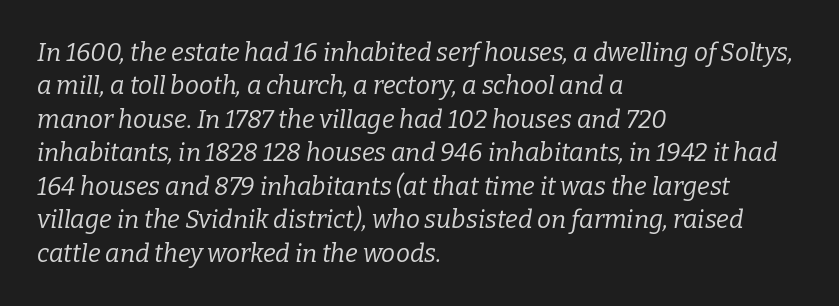
Q: Is the text bold? A: No.
Q: Is the text italic (slanted)? A: Yes, it leans right by about 9 degrees.
Q: Is the text underlined? A: No.
Q: How is the paragraph aligned? A: Left-aligned.
Q: Is the spacing between letters normal or unusually wide? A: Normal.
Q: Is the spacing between lines tight, normal or loose? A: Normal.
